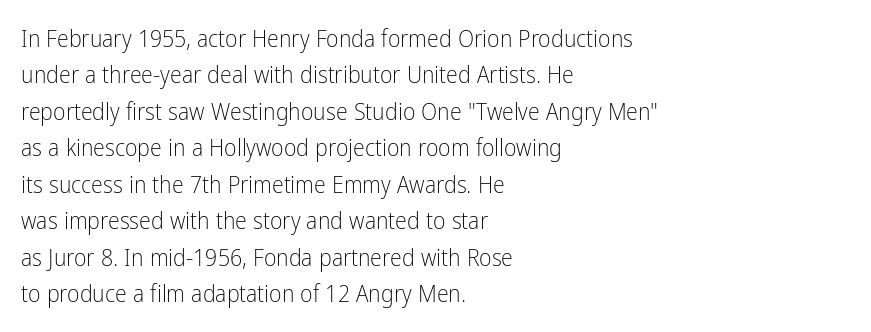
The foot of each line stays bare and open. These lines stack with their left ends in a neat column. Italic: no, the glyphs are upright roman. These lines sit exactly where default settings would place them.
